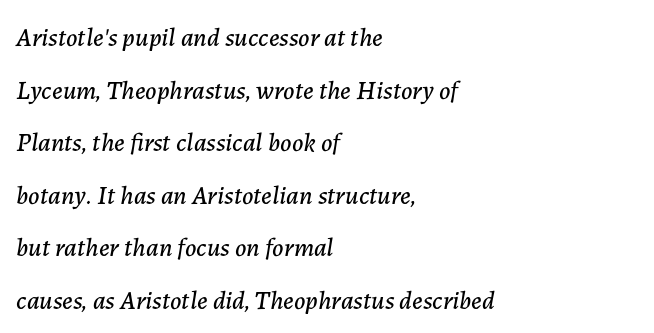
Q: Is the text italic (slanted)? A: Yes, it leans right by about 7 degrees.
Q: Is the text underlined? A: No.
Q: How is the paragraph aligned? A: Left-aligned.
Q: Is the spacing between letters normal or unusually wide? A: Normal.
Q: Is the spacing between lines tight, normal or loose? A: Loose.
